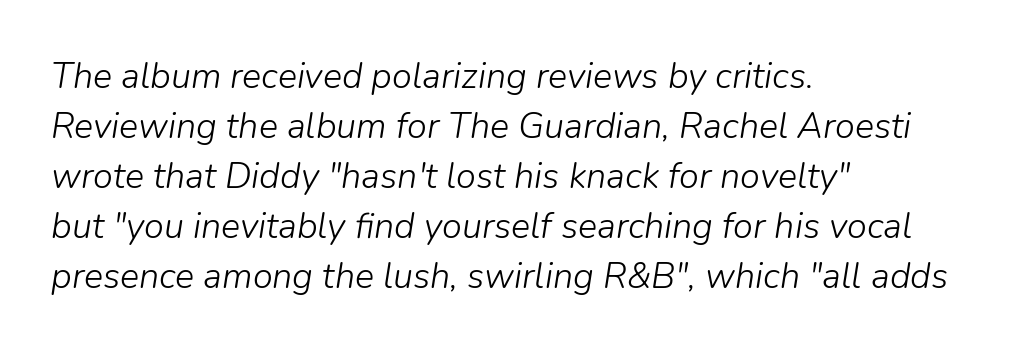
{"italic": "yes", "lean": "right", "slant_degrees": 9, "bold": "no", "weight": "light", "width": "normal", "stroke_contrast": "low", "x_height": "medium", "monospaced": "no", "underline": "no", "align": "left", "line_spacing": "normal", "line_spacing_ratio": 1.39, "letter_spacing": "normal", "letter_spacing_em": 0.0, "glyph_px": 36}
